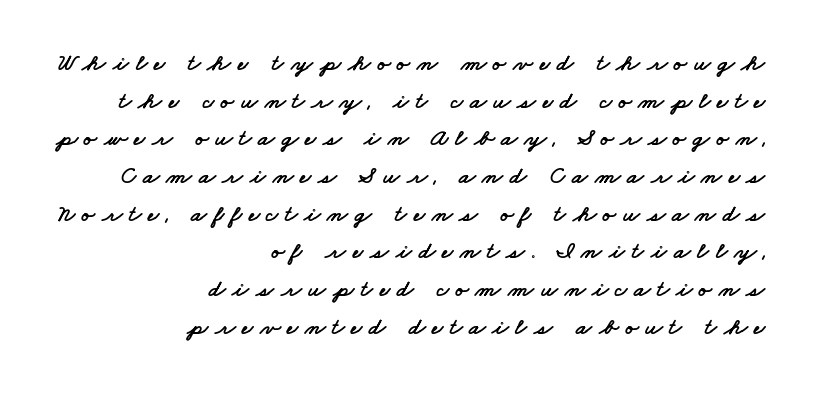
Layout note: lines flush right. Only glyphs here, with clear space below each row. Observe the wide spacing: letters keep a clear distance from each other. These lines sit exactly where default settings would place them.
